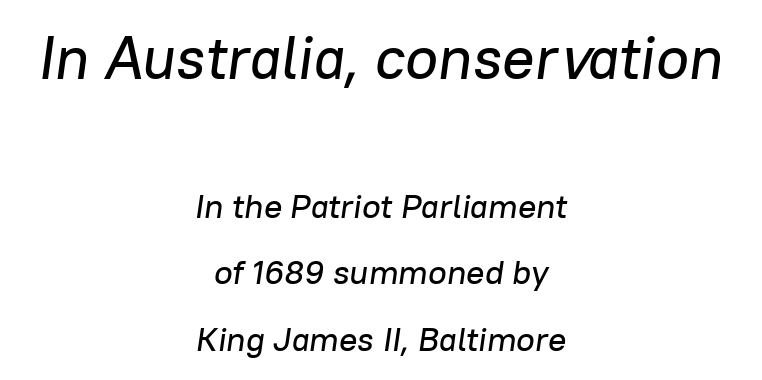
The lines are quadded center. If you measured baseline to baseline, you'd find a long distance. You could not count columns in this text — the font is proportionally spaced. Between one letter and the next there's only the usual sliver of space. The axis of the letterforms is tilted away from vertical.
